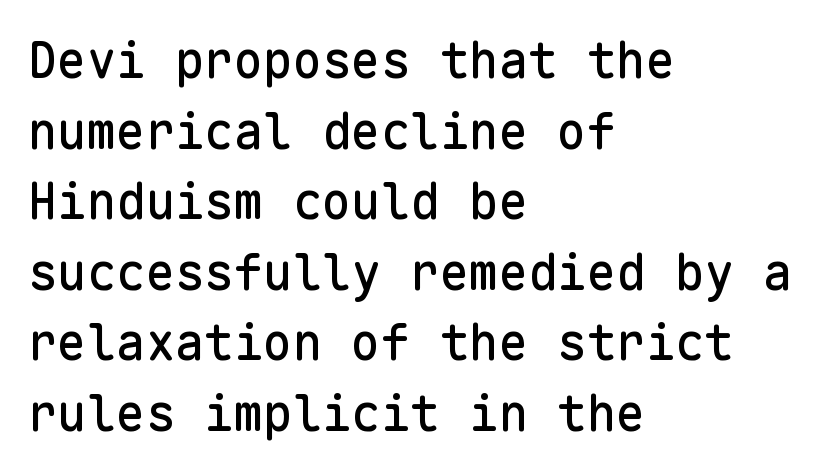
Q: Is the text italic (slanted)? A: No, it is upright.
Q: Is the typeface a serif or a sans-serif typeface? A: Sans-serif.
Q: Is the text underlined? A: No.
Q: How is the paragraph aligned? A: Left-aligned.
Q: Is the spacing between letters normal or unusually wide? A: Normal.
Q: Is the spacing between lines tight, normal or loose? A: Normal.
Q: Width (condensed, normal, or wide)? A: Normal.
Q: Stroke contrast? A: Low.
Q: x-height? A: Medium.
Q: Monospaced? A: Yes.
